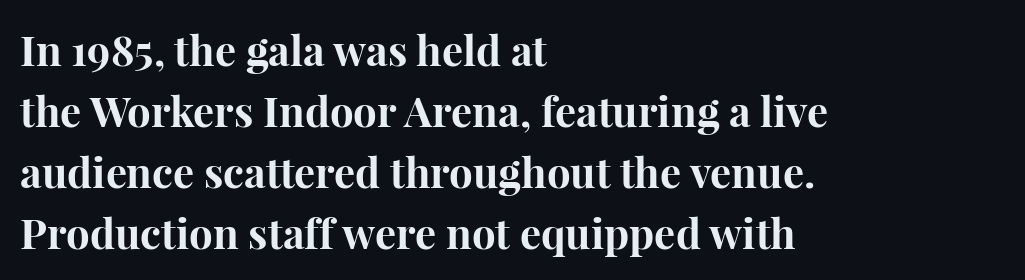
In CSS terms this would be text-align: left. This rendering features lettering with no underline. Baseline-to-baseline distance is the conventional proportion of letter height. How are the letters spaced? Ordinarily, with no added tracking.
